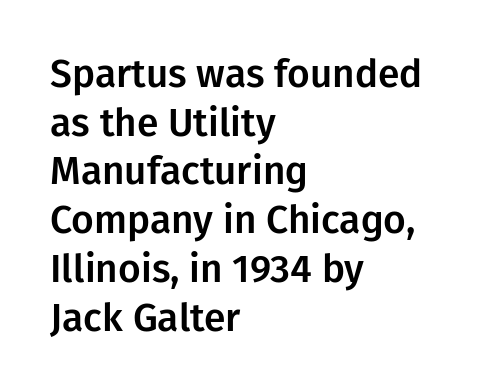
The image shows 39 px sans-serif type, upright; set left-aligned, normal line spacing (1.25x), normal letter spacing, not underlined; low stroke contrast and a medium x-height.
